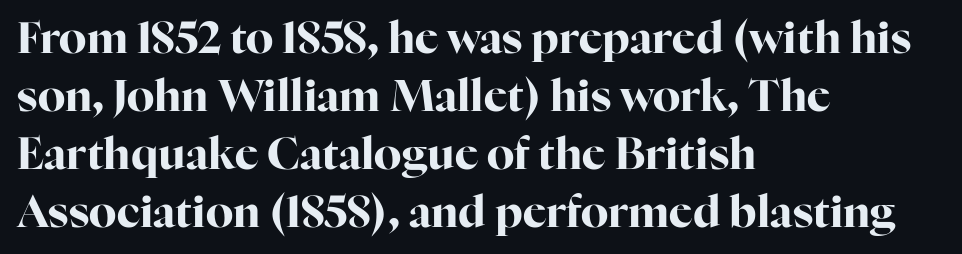
Clear beneath every line of the passage. Caption: standard tracking, unaltered. The rendering uses a bold face; every stroke is thick and dark. Regarding leading, the lines here are spaced in the standard way. Small tapered or slab feet sit at the stroke ends, so this counts as serif.
